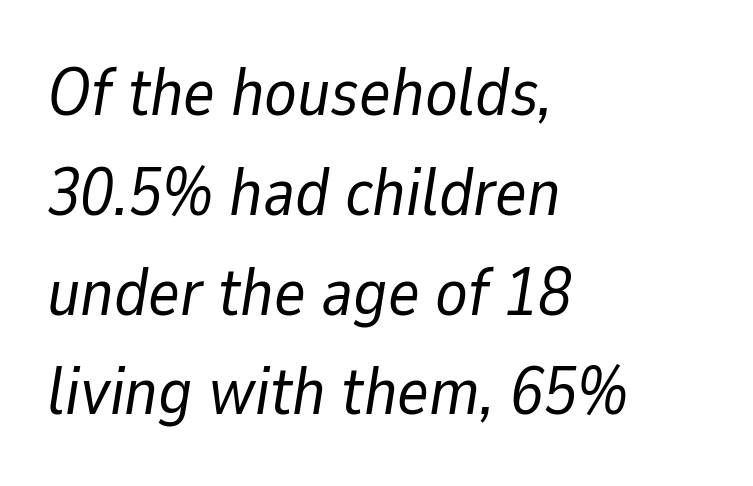
The whole block is typeset with a tilt. The passage shown is typed in a proportional face where columns would drift. If you drew a ruler down the left edge, every line would touch it. There is no visible air inserted between adjacent glyphs.
